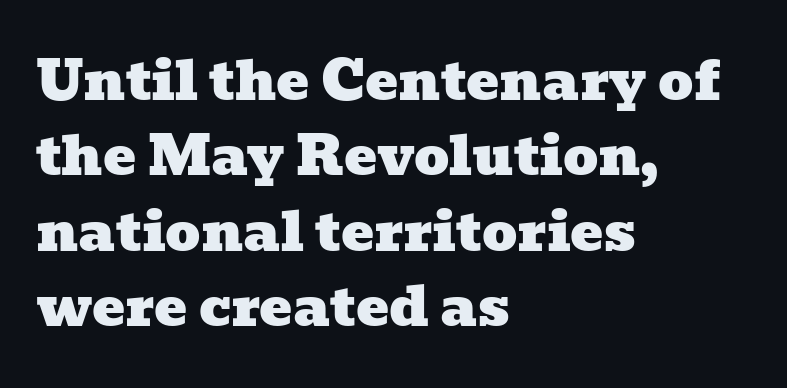
{"serif": "yes", "width": "wide", "stroke_contrast": "low", "x_height": "medium", "monospaced": "no", "underline": "no", "align": "left", "line_spacing": "normal", "line_spacing_ratio": 1.37, "letter_spacing": "normal", "letter_spacing_em": 0.0, "glyph_px": 55}
